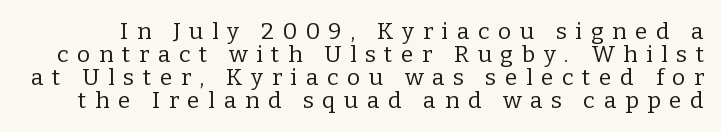
The image shows 23 px text type, upright; set tight line spacing (1.0x), unusually wide letter spacing (+0.37 em), not underlined.
